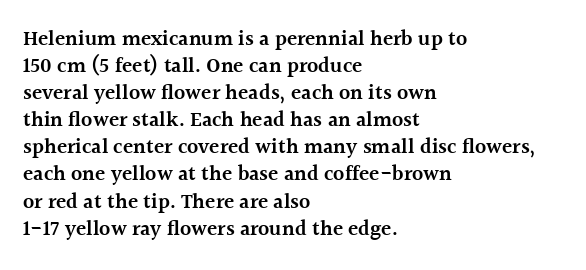
The typography opts for an upright posture over an oblique one. The typesetting leans somewhat heavy: a semibold. Look at the tracking — it's just the regular setting, nothing added. Bare-footed words on every line. Summary of vertical rhythm: regular, with standard interline spacing. The paragraph shown leans on its left margin.
